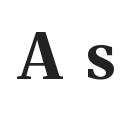
{"serif": "yes", "italic": "no", "bold": "yes", "weight": "bold", "width": "normal", "stroke_contrast": "medium", "x_height": "medium", "monospaced": "no", "underline": "no", "letter_spacing": "wide", "letter_spacing_em": 0.4, "glyph_px": 63}
